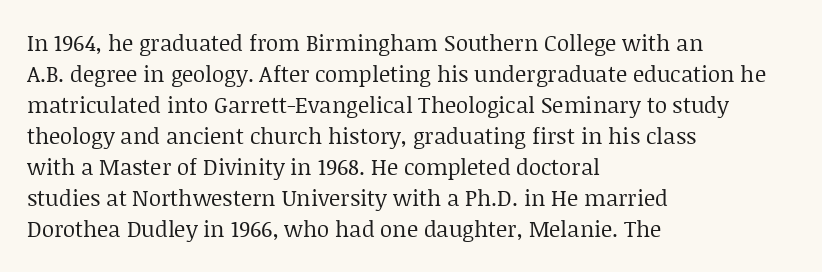
Q: Is the text bold? A: No.
Q: Is the text italic (slanted)? A: No, it is upright.
Q: Is the text underlined? A: No.
Q: How is the paragraph aligned? A: Left-aligned.
Q: Is the spacing between letters normal or unusually wide? A: Normal.
Q: Is the spacing between lines tight, normal or loose? A: Normal.
